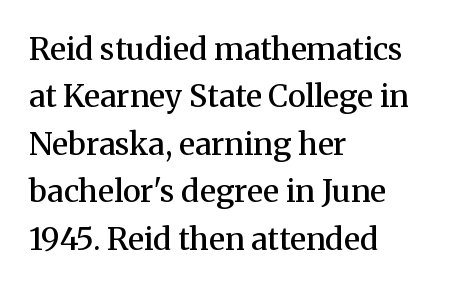
{"serif": "yes", "italic": "no", "bold": "semi", "weight": "semibold", "width": "normal", "stroke_contrast": "medium", "x_height": "medium", "monospaced": "no", "underline": "no", "align": "left", "line_spacing": "normal", "line_spacing_ratio": 1.53, "letter_spacing": "normal", "letter_spacing_em": 0.0, "glyph_px": 31}
